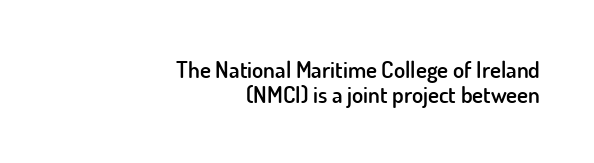
Does the lettering tilt? It doesn't — this is upright. Letters rest on an invisible, unmarked baseline. This is moderately heavy type, rendered in semibold. Reading down the column, the eye jumps only a short way to each next line. If you drew a ruler down the right edge, every line would touch it.
